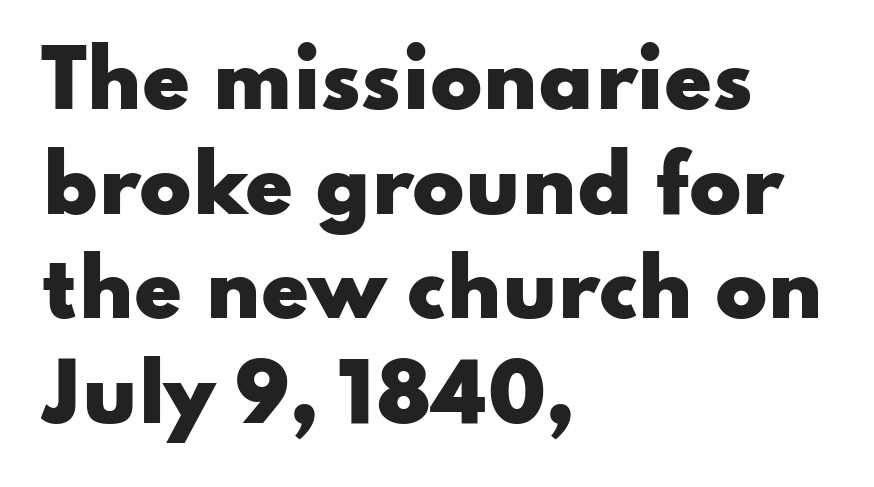
The image shows 77 px heavy, wide sans-serif type, upright; set left-aligned, normal line spacing (1.36x), normal letter spacing, not underlined; low stroke contrast and a small x-height.
